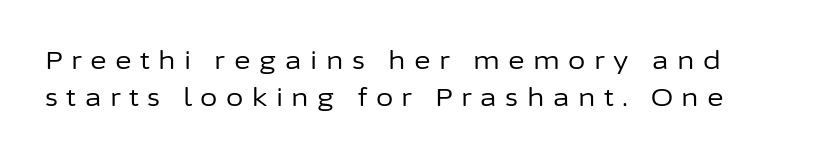
{"italic": "no", "bold": "no", "underline": "no", "line_spacing": "normal", "line_spacing_ratio": 1.49, "letter_spacing": "wide", "letter_spacing_em": 0.34, "glyph_px": 25}
